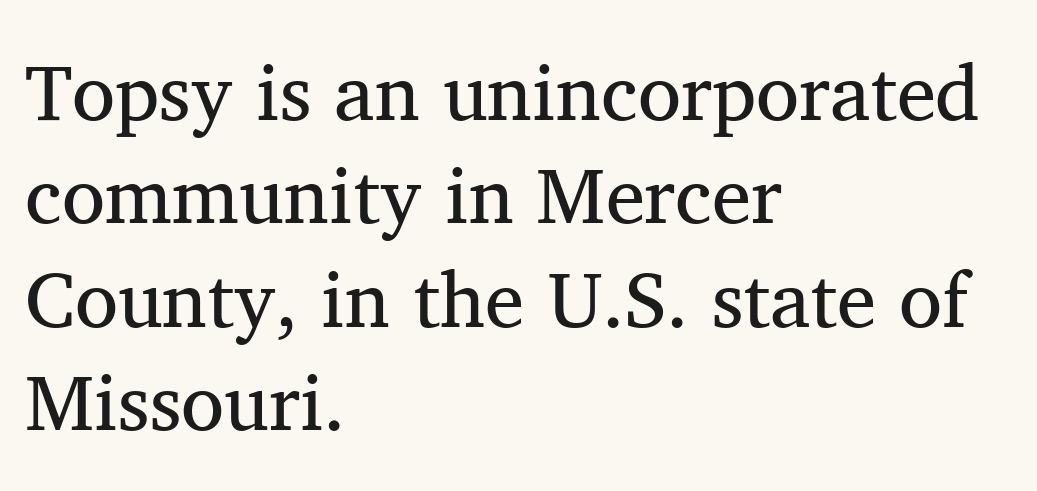
{"serif": "yes", "italic": "no", "bold": "no", "weight": "regular", "width": "normal", "stroke_contrast": "medium", "x_height": "medium", "monospaced": "no", "underline": "no", "align": "left", "line_spacing": "normal", "line_spacing_ratio": 1.31, "letter_spacing": "normal", "letter_spacing_em": 0.0, "glyph_px": 79}
